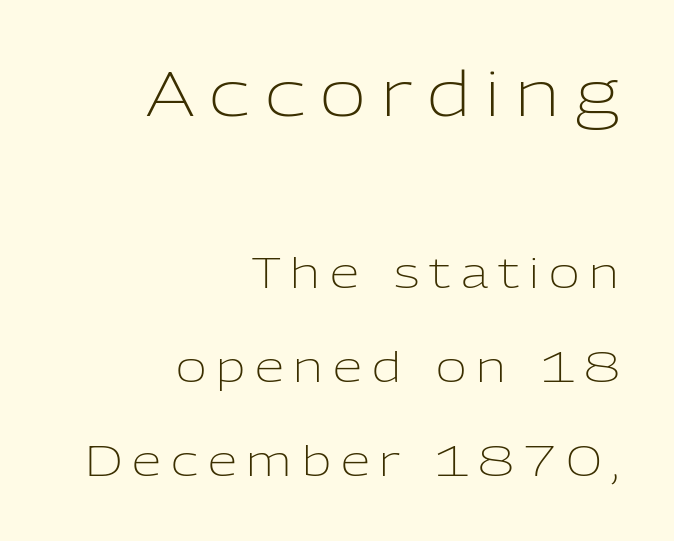
{"serif": "no", "italic": "no", "bold": "no", "weight": "light", "width": "normal", "stroke_contrast": "low", "x_height": "medium", "monospaced": "no", "underline": "no", "align": "right", "line_spacing": "loose", "line_spacing_ratio": 2.24, "letter_spacing": "wide", "letter_spacing_em": 0.24, "larger_block": "first", "size_ratio": 1.5, "glyph_px": 63}
